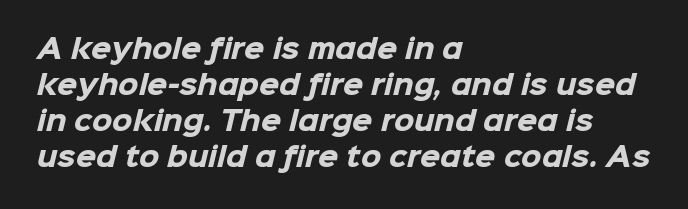
Q: Is the text bold? A: Yes.
Q: Is the text underlined? A: No.
Q: How is the paragraph aligned? A: Left-aligned.
Q: Is the spacing between letters normal or unusually wide? A: Normal.
Q: Is the spacing between lines tight, normal or loose? A: Normal.
